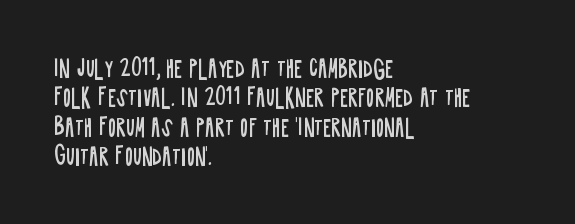
Q: Is the text bold? A: No.
Q: Is the text italic (slanted)? A: No, it is upright.
Q: Is the text underlined? A: No.
Q: How is the paragraph aligned? A: Left-aligned.
Q: Is the spacing between letters normal or unusually wide? A: Normal.
Q: Is the spacing between lines tight, normal or loose? A: Normal.
